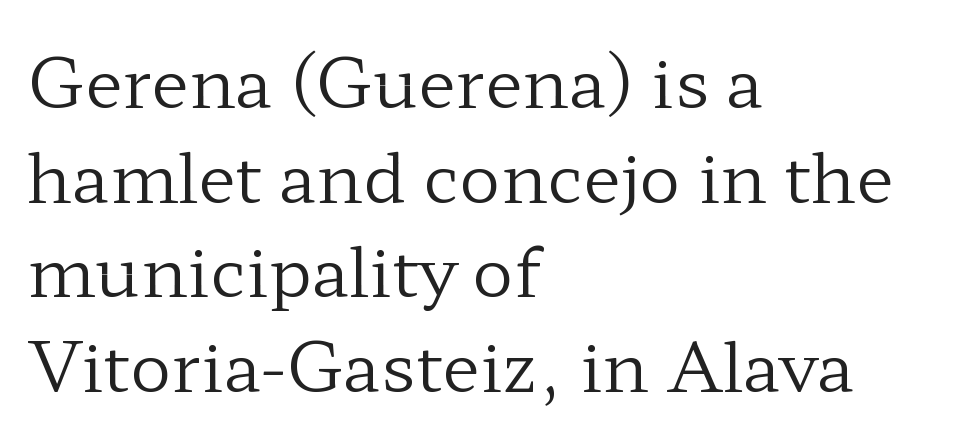
Q: Is the text bold? A: No.
Q: Is the text italic (slanted)? A: No, it is upright.
Q: Is the typeface a serif or a sans-serif typeface? A: Serif.
Q: Is the text underlined? A: No.
Q: How is the paragraph aligned? A: Left-aligned.
Q: Is the spacing between letters normal or unusually wide? A: Normal.
Q: Is the spacing between lines tight, normal or loose? A: Normal.
Q: Width (condensed, normal, or wide)? A: Wide.
Q: Stroke contrast? A: Low.
Q: x-height? A: Medium.
Q: Monospaced? A: No.
